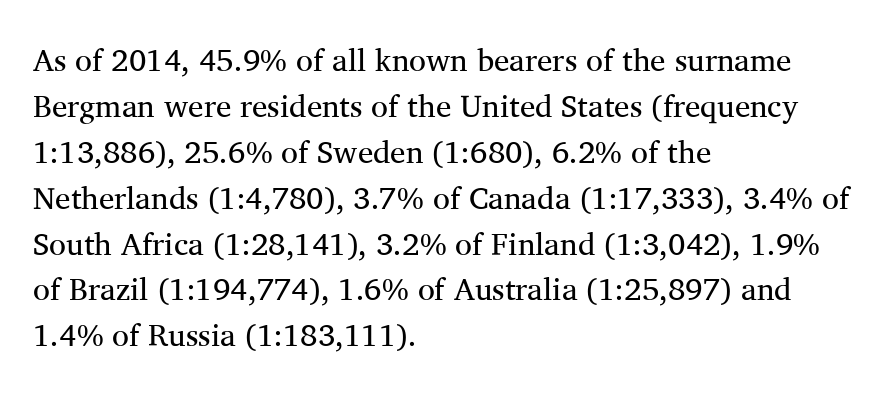
Q: Is the text bold? A: No.
Q: Is the text italic (slanted)? A: No, it is upright.
Q: Is the typeface a serif or a sans-serif typeface? A: Serif.
Q: Is the text underlined? A: No.
Q: How is the paragraph aligned? A: Left-aligned.
Q: Is the spacing between letters normal or unusually wide? A: Normal.
Q: Is the spacing between lines tight, normal or loose? A: Normal.
Q: Width (condensed, normal, or wide)? A: Normal.
Q: Stroke contrast? A: Medium.
Q: x-height? A: Medium.
Q: Monospaced? A: No.
